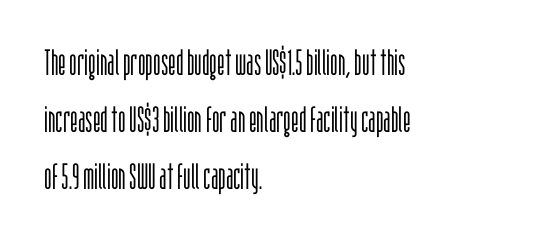
The image shows 36 px light, condensed sans-serif type, upright; set left-aligned, normal line spacing (1.58x), normal letter spacing, not underlined; low stroke contrast and a large x-height.
